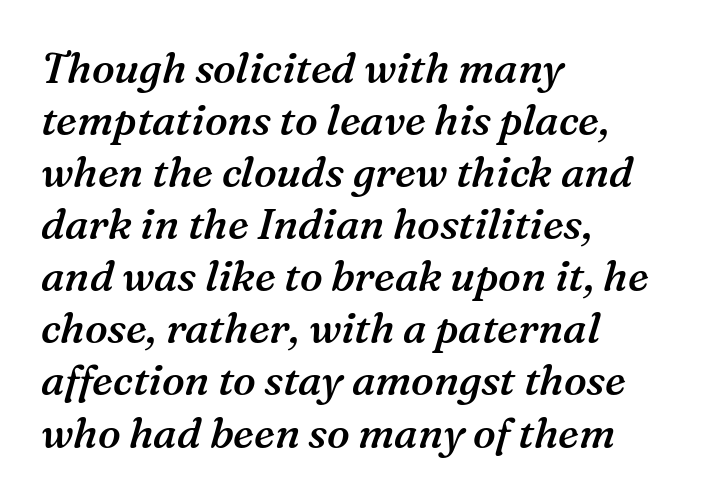
{"serif": "yes", "italic": "yes", "lean": "right", "slant_degrees": 16, "bold": "semi", "weight": "semibold", "width": "normal", "stroke_contrast": "medium", "x_height": "medium", "monospaced": "no", "underline": "no", "align": "left", "line_spacing_ratio": 1.24, "letter_spacing": "normal", "letter_spacing_em": 0.0, "glyph_px": 42}
